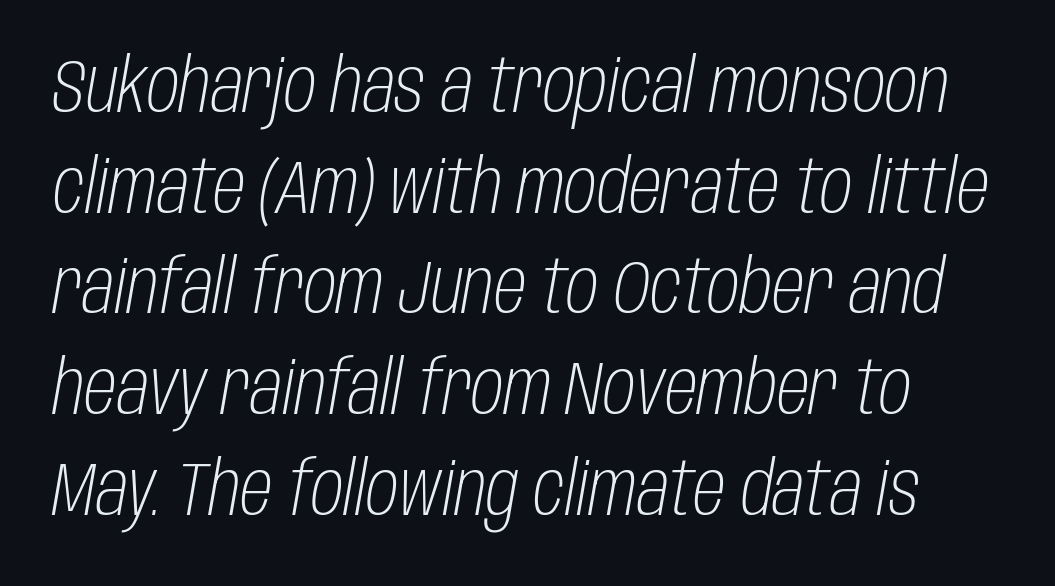
The image shows 74 px light, condensed type, italic (leaning right); set normal line spacing (1.36x), normal letter spacing, not underlined; low stroke contrast and a large x-height.
